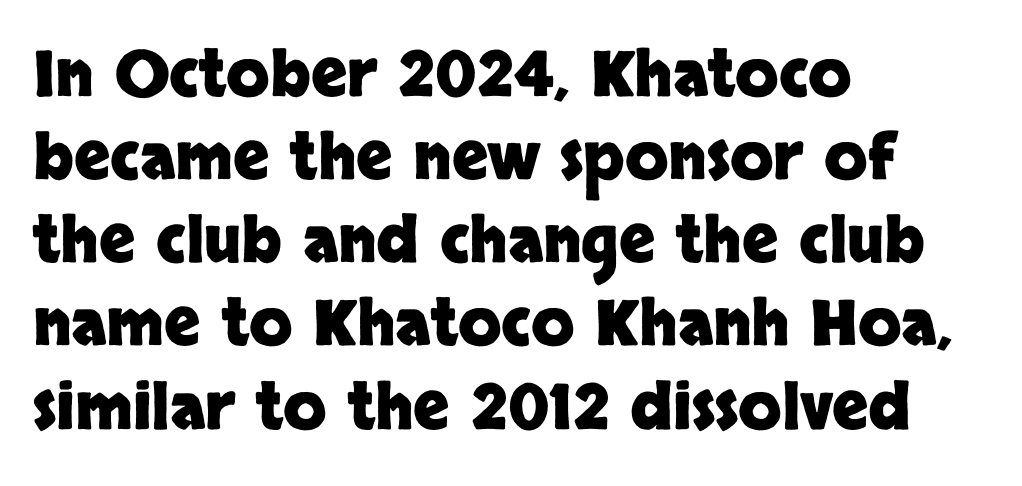
Q: Is the text bold? A: Yes.
Q: Is the text italic (slanted)? A: No, it is upright.
Q: Is the typeface a serif or a sans-serif typeface? A: Sans-serif.
Q: Is the text underlined? A: No.
Q: How is the paragraph aligned? A: Left-aligned.
Q: Is the spacing between letters normal or unusually wide? A: Normal.
Q: Is the spacing between lines tight, normal or loose? A: Normal.
Q: Width (condensed, normal, or wide)? A: Normal.
Q: Stroke contrast? A: Low.
Q: x-height? A: Large.
Q: Monospaced? A: No.
